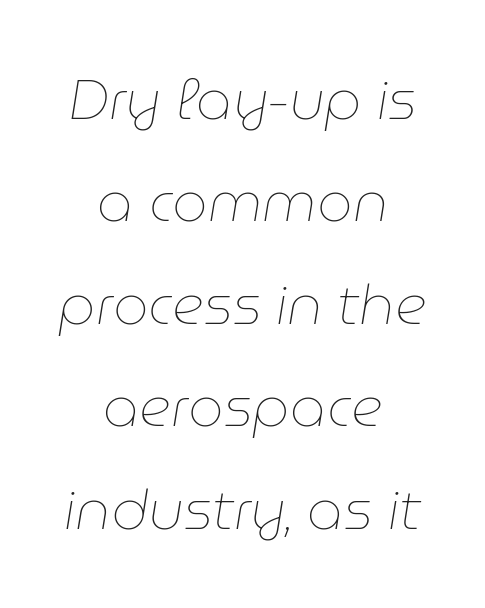
The image shows 56 px thin type, italic (leaning right); set centered, line spacing 1.83x, normal letter spacing, not underlined; low stroke contrast and a medium x-height.
